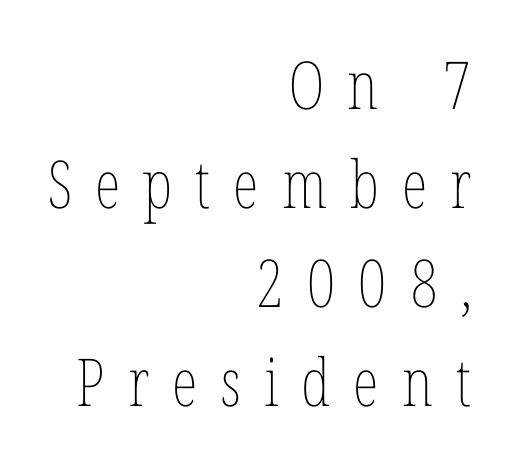
Compared with a flush-left layout, this one pins lines to the opposite, right side. What stands out about the letter spacing? Its width — letters are far apart. The zone under the glyphs is completely vacant. It's the straight-up-and-down kind of type. Quick note: interline space is typical. The passage shown is typed in a proportional face where columns would drift.
